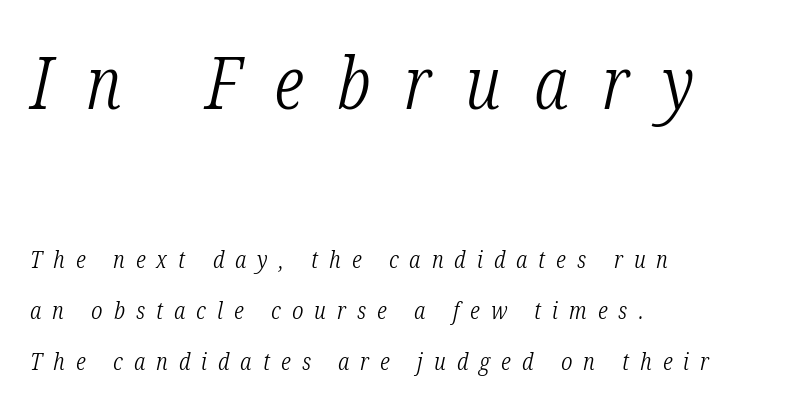
{"serif": "yes", "italic": "yes", "lean": "right", "slant_degrees": 12, "bold": "no", "weight": "light", "width": "condensed", "stroke_contrast": "low", "x_height": "medium", "monospaced": "no", "underline": "no", "align": "left", "line_spacing": "loose", "line_spacing_ratio": 2.11, "letter_spacing": "wide", "letter_spacing_em": 0.46, "larger_block": "first", "size_ratio": 3.04, "glyph_px": 73}
